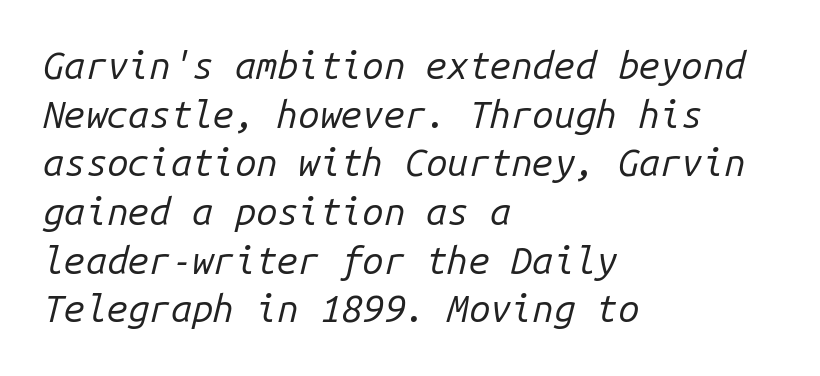
Spacing between characters is what you'd get straight out of the box. Stems and bowls with no extra thickness — not bold. Is the block centered? No — it sits flush against the left margin. A typesetter would call this monospace, since all characters share one set width.
